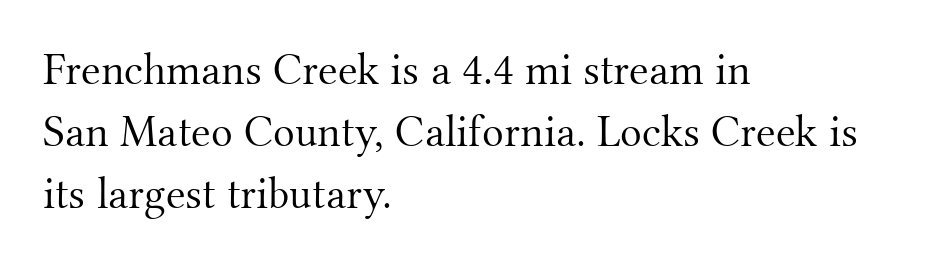
This sample keeps an unexceptional amount of space between lines. Look at the tracking — it's just the regular setting, nothing added. A light-to-regular cut is what we see here. The strip under each line holds only bare page. Each letter keeps its own natural width here, so spacing adapts to shape.
